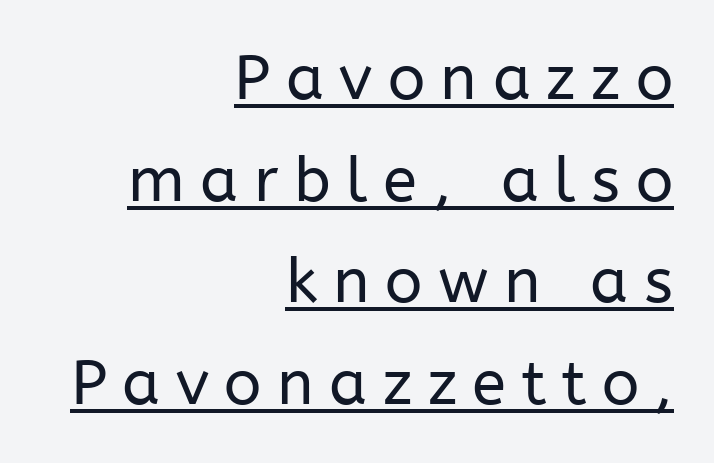
{"serif": "no", "italic": "no", "bold": "no", "weight": "regular", "width": "normal", "stroke_contrast": "low", "x_height": "medium", "monospaced": "no", "underline": "yes", "align": "right", "line_spacing": "normal", "line_spacing_ratio": 1.64, "letter_spacing": "wide", "letter_spacing_em": 0.25, "glyph_px": 62}
